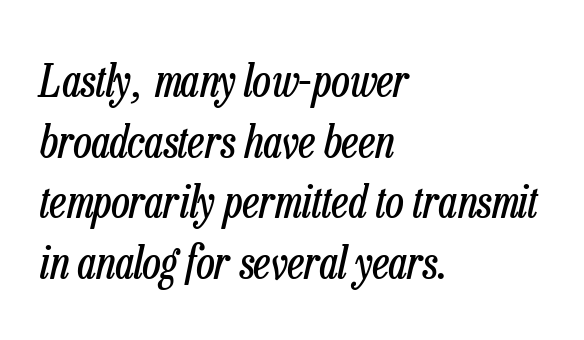
The image shows 45 px regular-weight, condensed type, italic (leaning right); set left-aligned, normal line spacing (1.35x), normal letter spacing, not underlined; low stroke contrast and a medium x-height.
